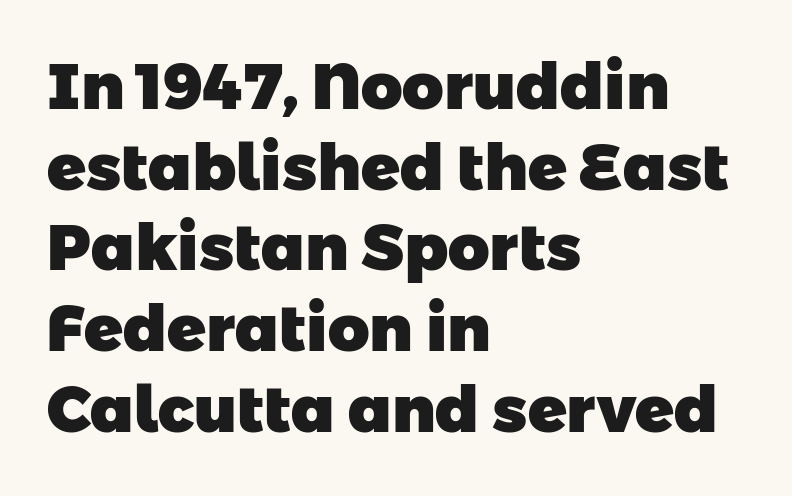
Q: Is the text bold? A: Yes.
Q: Is the typeface a serif or a sans-serif typeface? A: Sans-serif.
Q: Is the text underlined? A: No.
Q: How is the paragraph aligned? A: Left-aligned.
Q: Is the spacing between letters normal or unusually wide? A: Normal.
Q: Is the spacing between lines tight, normal or loose? A: Normal.
Q: Width (condensed, normal, or wide)? A: Normal.
Q: Stroke contrast? A: Low.
Q: x-height? A: Medium.
Q: Monospaced? A: No.
